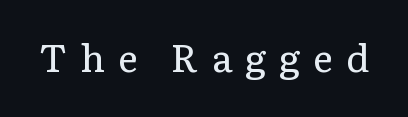
{"serif": "yes", "italic": "no", "bold": "no", "weight": "regular", "width": "normal", "stroke_contrast": "low", "x_height": "medium", "monospaced": "no", "underline": "no", "letter_spacing": "wide", "letter_spacing_em": 0.34, "glyph_px": 38}
